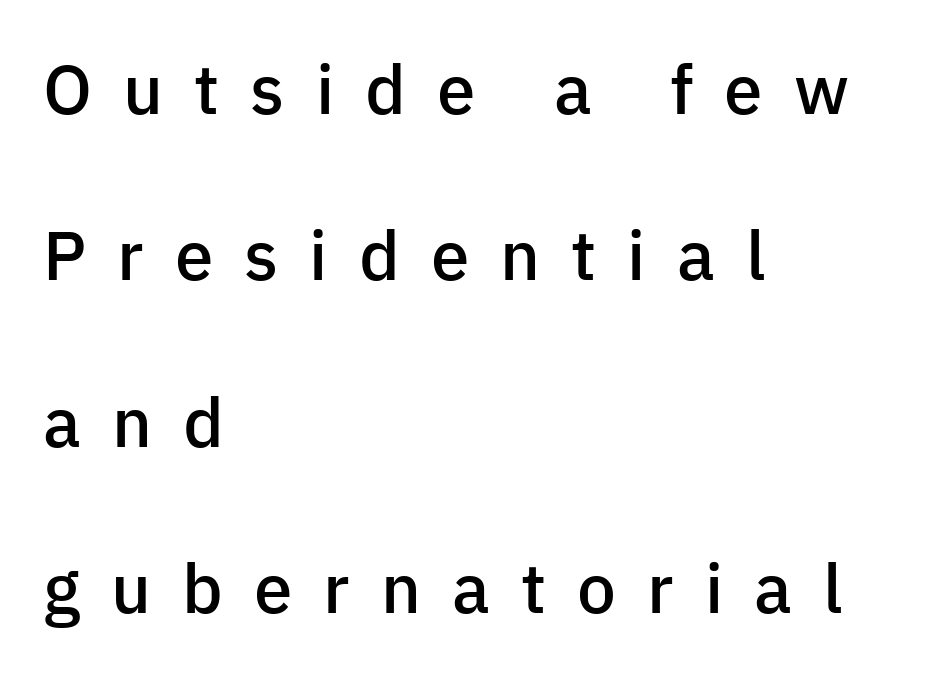
One-word summary of the alignment: left. Looks like regular typesetting: each glyph gets only the width it needs. This block would shrink considerably if given ordinary leading; it's expanded now. Stroke terminals: plain, sans-serif. Every character sits straight up, as roman type does.
